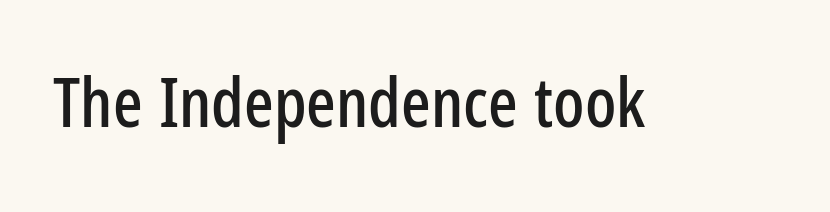
This rendering leaves character spacing at its baseline value. Decoration check: the copy has no underline. The rendering uses natural spacing where letterforms have individual widths. This is the regular roman posture of the typeface.
